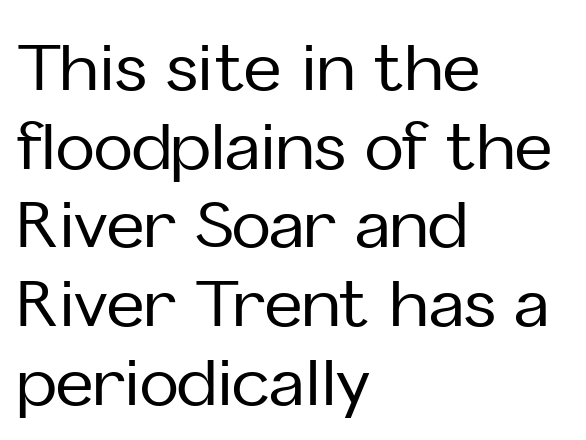
In terms of letterspacing, this is plain default setting. The typeface chosen for these lines omits serifs. Spacing verdict: proportional, widths tailored to each character. Layout note: lines flush left. Letters rest on an invisible, unmarked baseline. The letters stand straight up with perfectly vertical stems.
